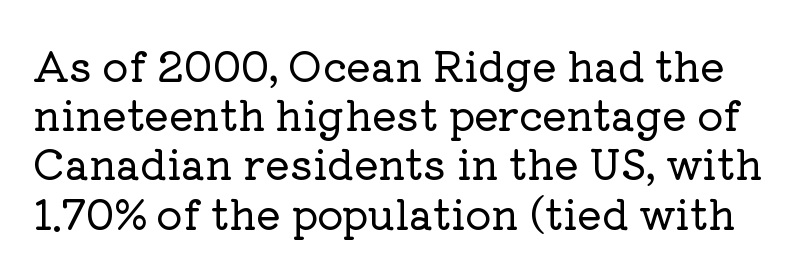
Q: Is the text italic (slanted)? A: No, it is upright.
Q: Is the typeface a serif or a sans-serif typeface? A: Serif.
Q: Is the text underlined? A: No.
Q: Is the spacing between letters normal or unusually wide? A: Normal.
Q: Width (condensed, normal, or wide)? A: Normal.
Q: Stroke contrast? A: Low.
Q: x-height? A: Medium.
Q: Monospaced? A: No.
